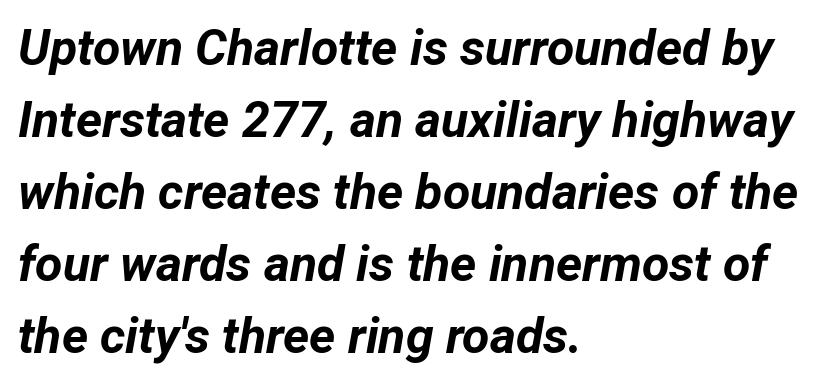
{"italic": "yes", "lean": "right", "slant_degrees": 12, "bold": "yes", "weight": "bold", "width": "normal", "stroke_contrast": "low", "x_height": "medium", "monospaced": "no", "underline": "no", "align": "left", "line_spacing": "normal", "line_spacing_ratio": 1.44, "letter_spacing": "normal", "letter_spacing_em": 0.0, "glyph_px": 50}
